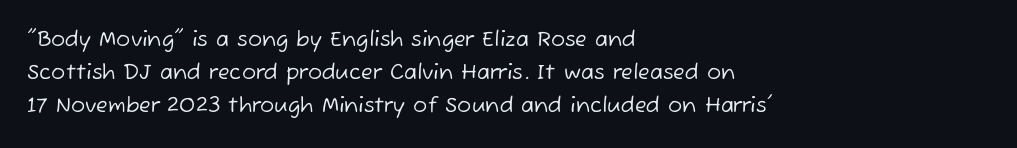
{"bold": "no", "underline": "no", "align": "left", "line_spacing": "normal", "line_spacing_ratio": 1.58, "letter_spacing": "normal", "letter_spacing_em": 0.0, "glyph_px": 21}
